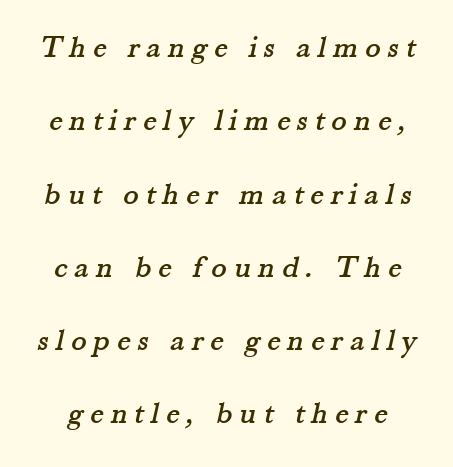
The image shows 32 px serif type; set loose line spacing (2.29x), unusually wide letter spacing (+0.22 em), not underlined; medium stroke contrast and a small x-height.
